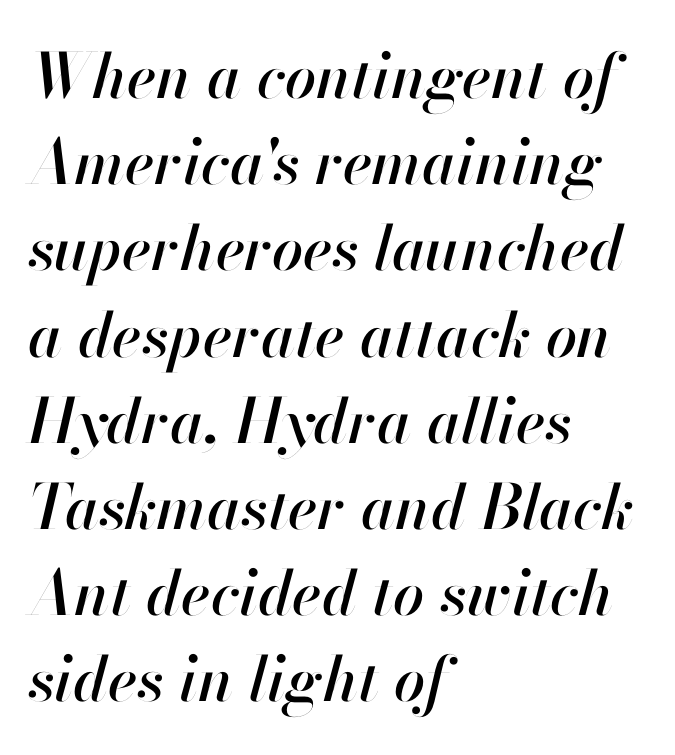
Q: Is the text italic (slanted)? A: Yes, it leans right by about 13 degrees.
Q: Is the text underlined? A: No.
Q: How is the paragraph aligned? A: Left-aligned.
Q: Is the spacing between letters normal or unusually wide? A: Normal.
Q: Is the spacing between lines tight, normal or loose? A: Normal.
Q: Width (condensed, normal, or wide)? A: Normal.
Q: Stroke contrast? A: High.
Q: x-height? A: Small.
Q: Monospaced? A: No.
